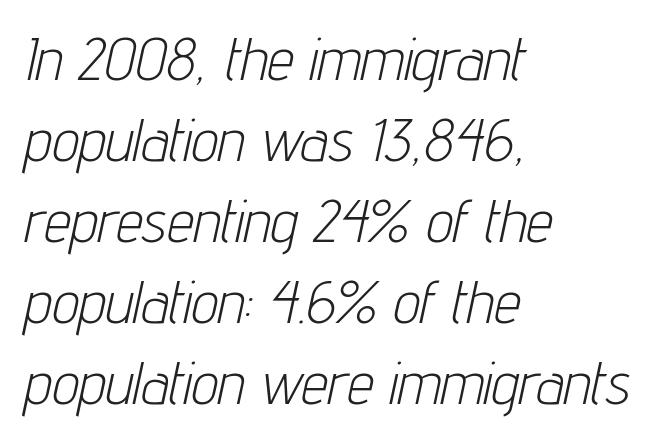
Letter spacing: default. Proportional: the letters do not fall into vertical columns. The letters are slanted; this is an italic face. Stems here are at most as thick as an everyday book face.
